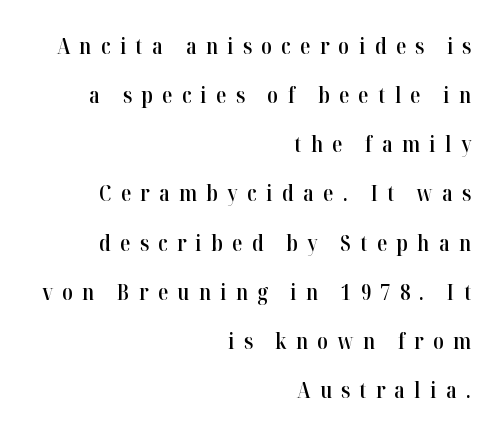
Q: Is the text bold? A: Semi-bold.
Q: Is the text italic (slanted)? A: No, it is upright.
Q: Is the text underlined? A: No.
Q: How is the paragraph aligned? A: Right-aligned.
Q: Is the spacing between letters normal or unusually wide? A: Unusually wide.
Q: Is the spacing between lines tight, normal or loose? A: Loose.
